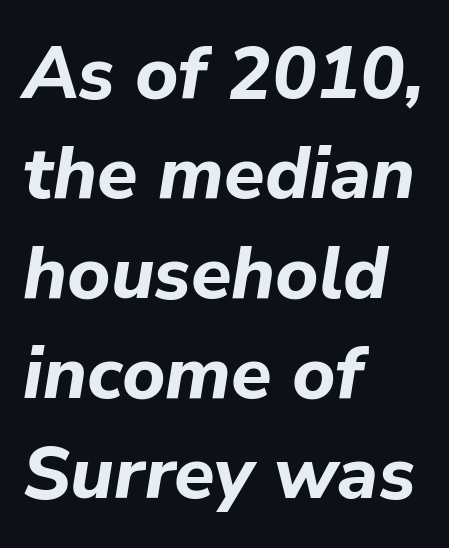
Q: Is the text bold? A: Yes.
Q: Is the text italic (slanted)? A: Yes, it leans right by about 9 degrees.
Q: Is the text underlined? A: No.
Q: How is the paragraph aligned? A: Left-aligned.
Q: Is the spacing between letters normal or unusually wide? A: Normal.
Q: Is the spacing between lines tight, normal or loose? A: Normal.
Q: Width (condensed, normal, or wide)? A: Normal.
Q: Stroke contrast? A: Low.
Q: x-height? A: Medium.
Q: Monospaced? A: No.
